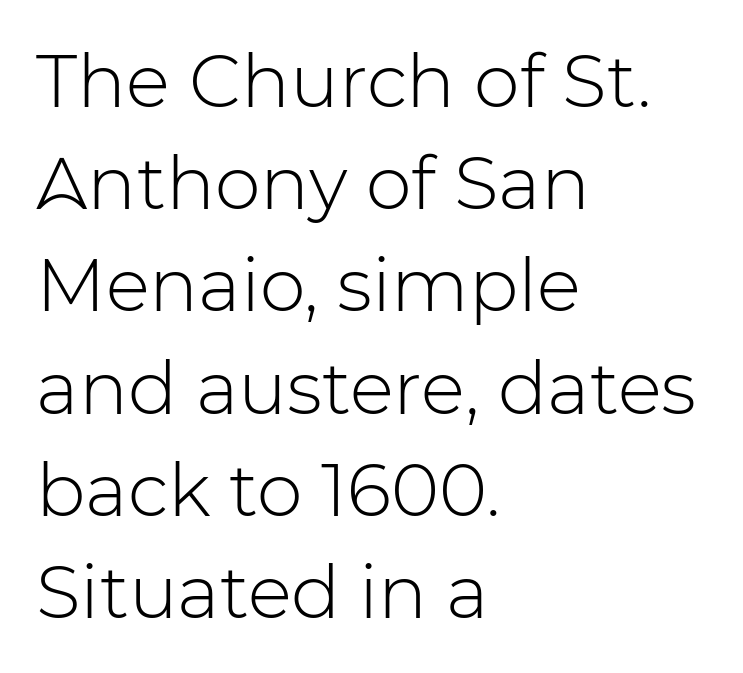
Horizontally, the lines are justified to the leading edge only. Character widths vary here, with narrow letters taking less room than wide ones. Unlike a traditional serif, this face leaves its strokes unadorned. Is the stroke heavy? The answer is a plain regular-or-lighter. How are the letters spaced? Ordinarily, with no added tracking.
